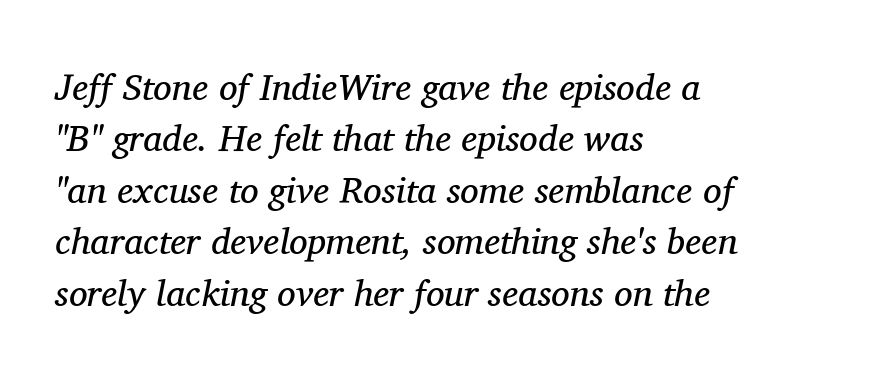
{"serif": "yes", "italic": "yes", "lean": "right", "slant_degrees": 11, "bold": "no", "weight": "regular", "width": "normal", "stroke_contrast": "medium", "x_height": "medium", "monospaced": "no", "underline": "no", "align": "left", "line_spacing": "normal", "line_spacing_ratio": 1.39, "letter_spacing": "normal", "letter_spacing_em": 0.0, "glyph_px": 37}
